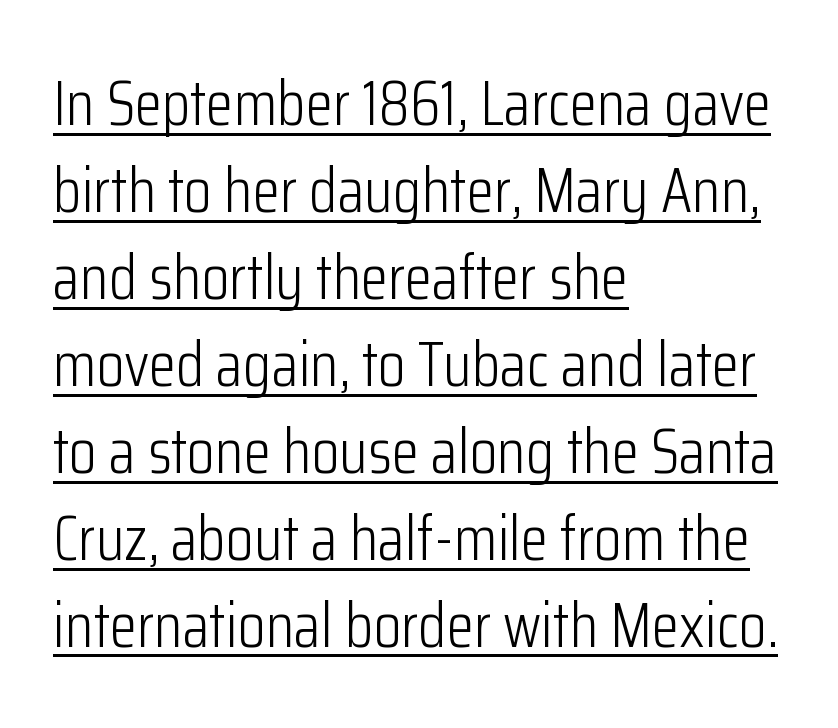
The image shows 63 px light, condensed sans-serif type, upright; set left-aligned, normal line spacing (1.38x), normal letter spacing, underlined; low stroke contrast and a medium x-height.
